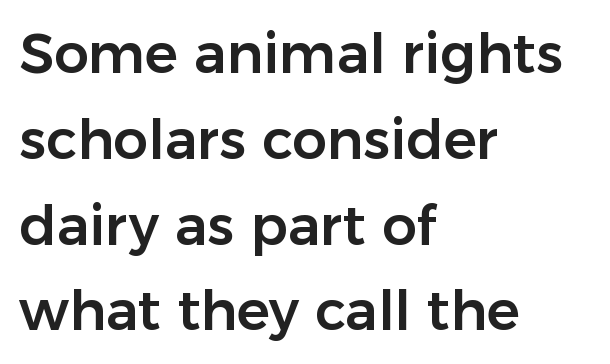
{"serif": "no", "italic": "no", "width": "normal", "stroke_contrast": "low", "x_height": "medium", "monospaced": "no", "underline": "no", "align": "left", "line_spacing": "normal", "line_spacing_ratio": 1.56, "letter_spacing": "normal", "letter_spacing_em": 0.0, "glyph_px": 55}
